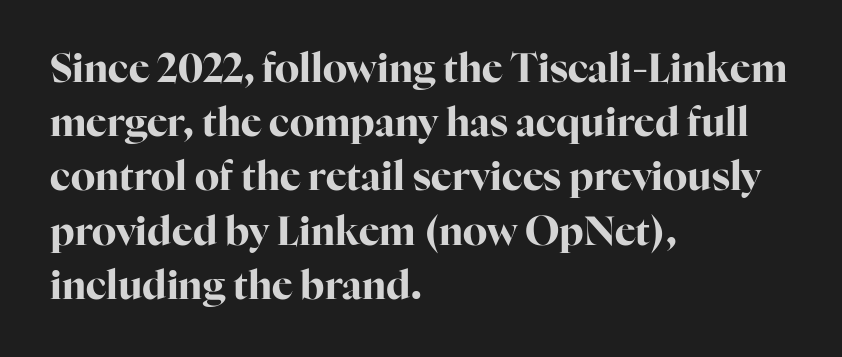
{"serif": "yes", "italic": "no", "bold": "yes", "weight": "bold", "width": "normal", "stroke_contrast": "high", "x_height": "medium", "monospaced": "no", "underline": "no", "align": "left", "line_spacing": "normal", "line_spacing_ratio": 1.39, "letter_spacing": "normal", "letter_spacing_em": 0.0, "glyph_px": 39}
